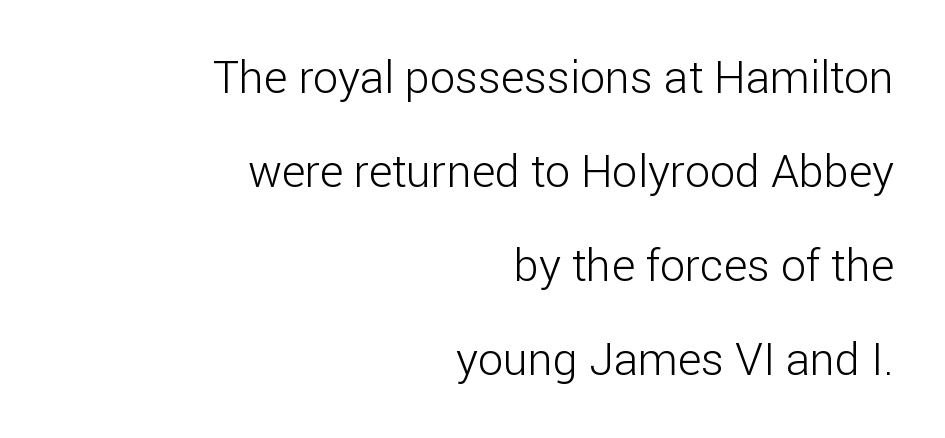
The image shows 45 px light sans-serif type, upright; set right-aligned, loose line spacing (2.09x), normal letter spacing, not underlined; low stroke contrast and a medium x-height.
